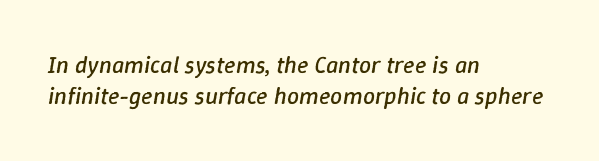
The image shows 24 px text type, italic (leaning right); set left-aligned, normal line spacing (1.31x), normal letter spacing, not underlined.
